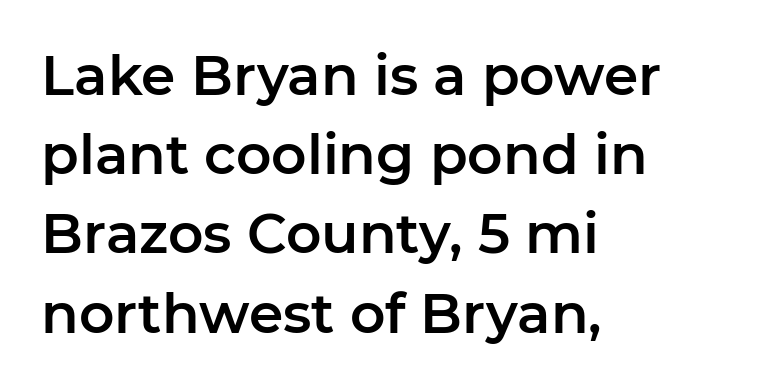
The image shows 55 px sans-serif type, upright; set left-aligned, normal line spacing (1.44x), normal letter spacing, not underlined; low stroke contrast and a medium x-height.
